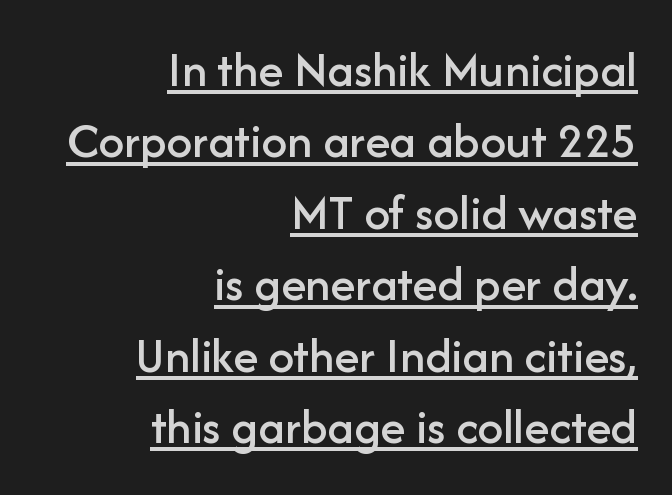
The image shows 51 px sans-serif type, upright; set right-aligned, normal line spacing (1.4x), normal letter spacing, underlined; low stroke contrast and a medium x-height.
